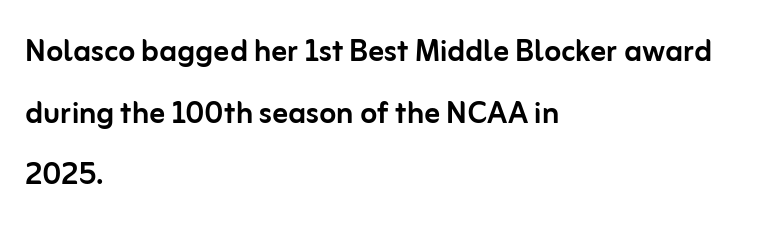
It's the straight-up-and-down kind of type. No feet cap the strokes, marking this as sans-serif type. Inter-character spacing is left at the font's built-in metrics. Summary of vertical rhythm: regular, with standard interline spacing. Varying glyph widths throughout — classic text-font behaviour.
